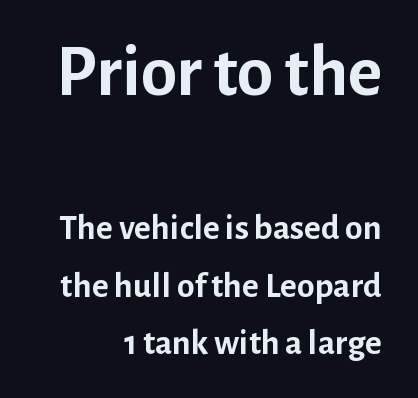
The image shows 73 px semibold sans-serif type, upright; set right-aligned, normal line spacing (1.59x), normal letter spacing, not underlined; the first (top) block is 2.03x larger; low stroke contrast and a medium x-height.
